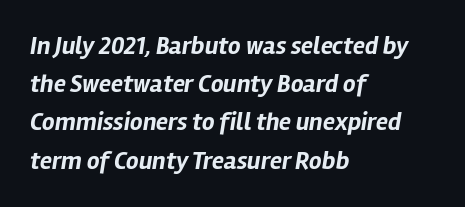
Rows of type keep a routine distance in the vertical direction. The strip under each line holds only bare page. Looking at the ascenders, they clearly lean. Caption: multi-line text, flush left, ragged right.
